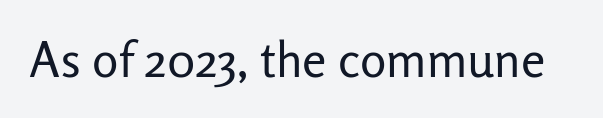
The image shows 49 px regular-weight sans-serif type, upright; set normal letter spacing, not underlined; low stroke contrast and a medium x-height.
